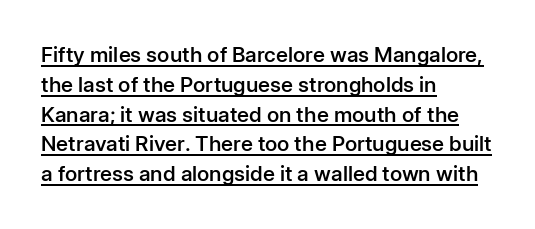
{"italic": "no", "bold": "semi", "underline": "yes", "align": "left", "line_spacing": "normal", "line_spacing_ratio": 1.42, "letter_spacing": "normal", "letter_spacing_em": 0.0, "glyph_px": 21}
